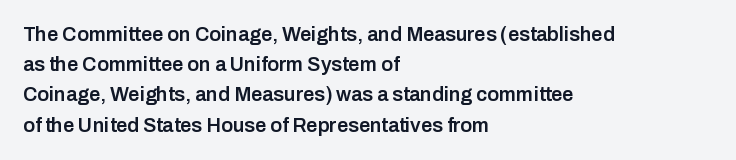
Q: Is the text bold? A: Semi-bold.
Q: Is the text italic (slanted)? A: No, it is upright.
Q: Is the text underlined? A: No.
Q: How is the paragraph aligned? A: Left-aligned.
Q: Is the spacing between letters normal or unusually wide? A: Normal.
Q: Is the spacing between lines tight, normal or loose? A: Normal.
